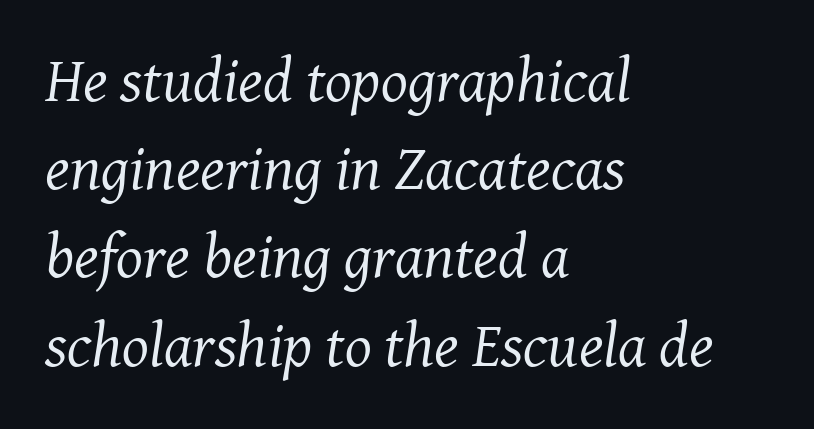
The letterforms sit at book weight or below. You could not count columns in this text — the font is proportionally spaced. A bare baseline throughout the passage. Each new line begins a customary step beneath the previous one. The typeface chosen for these lines features serifs. The specimen reads as italic at a glance.
